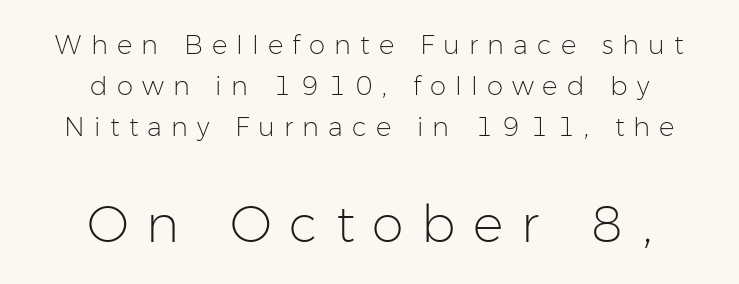
The image shows 51 px light sans-serif type, upright; set centered, normal line spacing (1.58x), unusually wide letter spacing (+0.35 em), not underlined; the second (bottom) block is 1.96x larger; low stroke contrast and a medium x-height.
